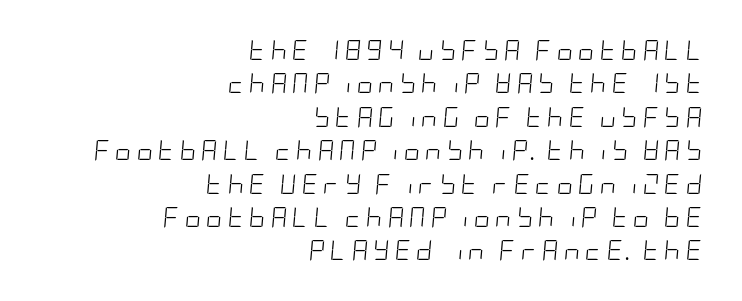
{"italic": "yes", "lean": "right", "slant_degrees": 5, "bold": "no", "underline": "no", "align": "right", "line_spacing": "normal", "line_spacing_ratio": 1.67, "letter_spacing": "wide", "letter_spacing_em": 0.26, "glyph_px": 20}
